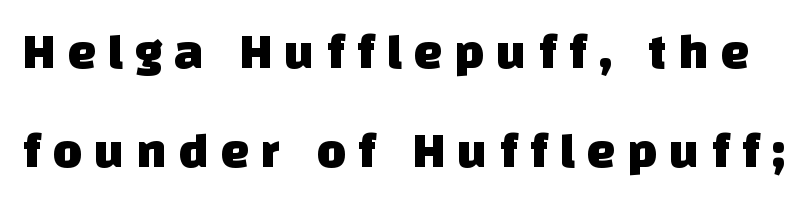
{"serif": "no", "width": "normal", "stroke_contrast": "low", "x_height": "large", "monospaced": "no", "underline": "no", "line_spacing": "loose", "line_spacing_ratio": 1.94, "letter_spacing": "wide", "letter_spacing_em": 0.23, "glyph_px": 51}
